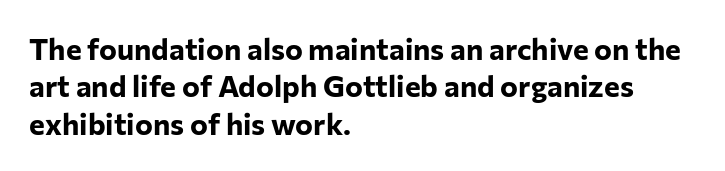
The image shows 30 px bold sans-serif type, upright; set left-aligned, normal line spacing (1.25x), normal letter spacing, not underlined; low stroke contrast and a medium x-height.
